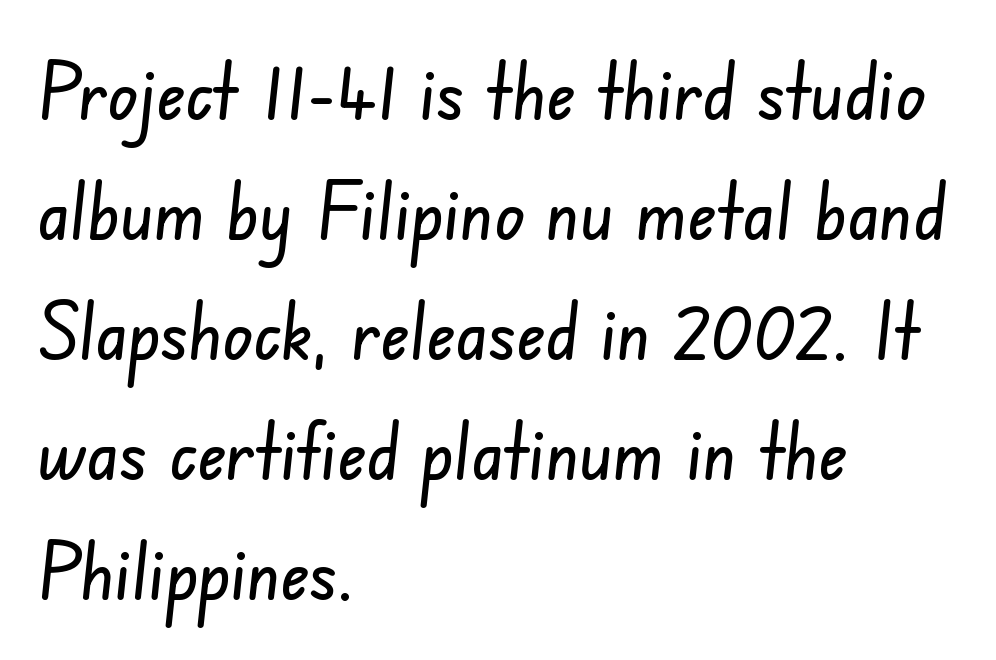
The image shows 79 px condensed sans-serif type; set left-aligned, normal line spacing (1.52x), normal letter spacing, not underlined; low stroke contrast and a small x-height.
